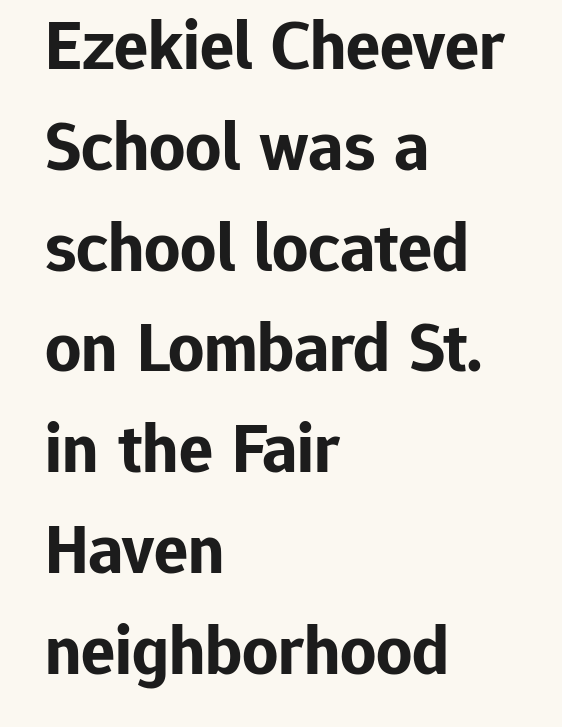
Q: Is the text bold? A: Yes.
Q: Is the text italic (slanted)? A: No, it is upright.
Q: Is the typeface a serif or a sans-serif typeface? A: Sans-serif.
Q: Is the text underlined? A: No.
Q: How is the paragraph aligned? A: Left-aligned.
Q: Is the spacing between letters normal or unusually wide? A: Normal.
Q: Is the spacing between lines tight, normal or loose? A: Normal.
Q: Width (condensed, normal, or wide)? A: Normal.
Q: Stroke contrast? A: Low.
Q: x-height? A: Medium.
Q: Monospaced? A: No.
